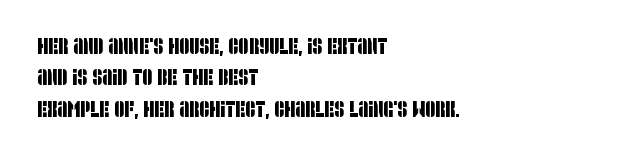
Regular leading. Nobody drew a line under any word here. How are the letters spaced? Ordinarily, with no added tracking. Alignment: flush left.
